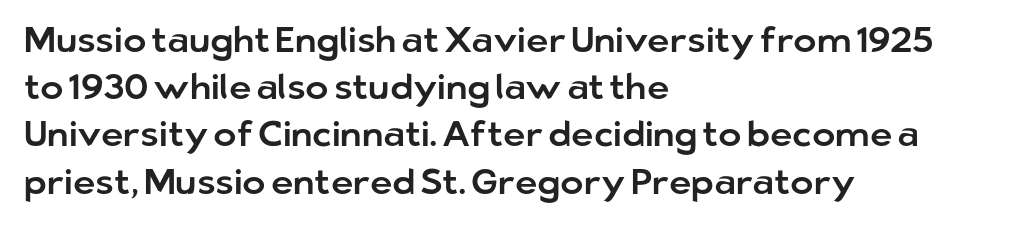
Q: Is the text italic (slanted)? A: No, it is upright.
Q: Is the typeface a serif or a sans-serif typeface? A: Sans-serif.
Q: Is the text underlined? A: No.
Q: How is the paragraph aligned? A: Left-aligned.
Q: Is the spacing between letters normal or unusually wide? A: Normal.
Q: Is the spacing between lines tight, normal or loose? A: Normal.
Q: Width (condensed, normal, or wide)? A: Normal.
Q: Stroke contrast? A: Low.
Q: x-height? A: Medium.
Q: Monospaced? A: No.
